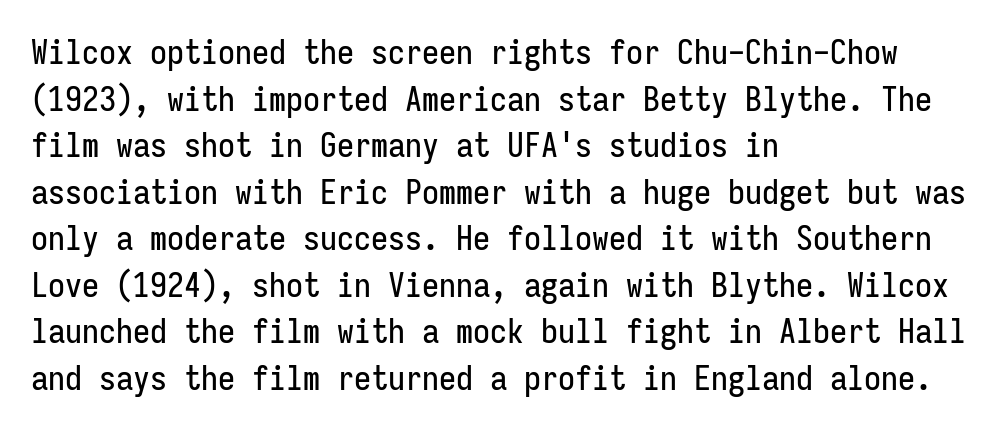
{"serif": "no", "italic": "no", "width": "condensed", "stroke_contrast": "low", "x_height": "medium", "monospaced": "yes", "underline": "no", "align": "left", "line_spacing": "normal", "line_spacing_ratio": 1.37, "letter_spacing": "normal", "letter_spacing_em": 0.0, "glyph_px": 34}
